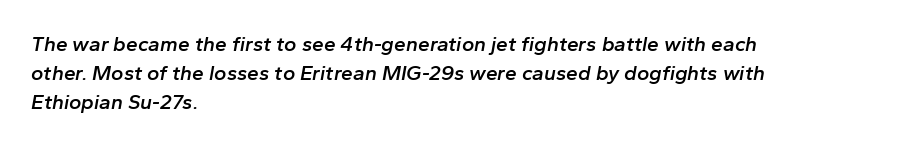
The image shows 21 px text type, italic (leaning right); set left-aligned, normal line spacing (1.37x), normal letter spacing, not underlined.
